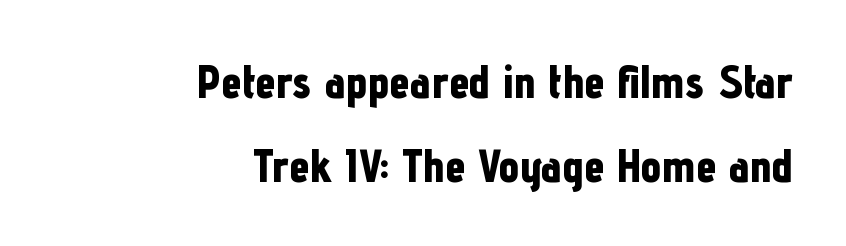
Each glyph is drawn with heavy, bold strokes. Notice how the passage keeps a crisp vertical edge on the right only. Here the designer chose a conventional face with non-uniform glyph widths. A typesetter would mark this as roman, not italic.
